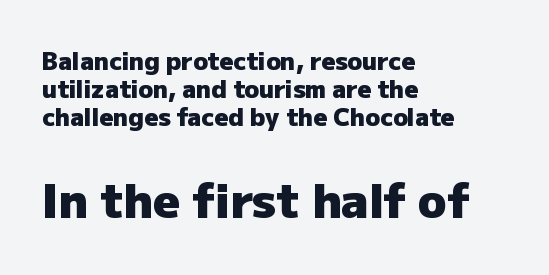
The image shows 47 px heavy sans-serif type, upright; set left-aligned, line spacing 1.16x, normal letter spacing, not underlined; the second (bottom) block is 1.96x larger; low stroke contrast and a medium x-height.
